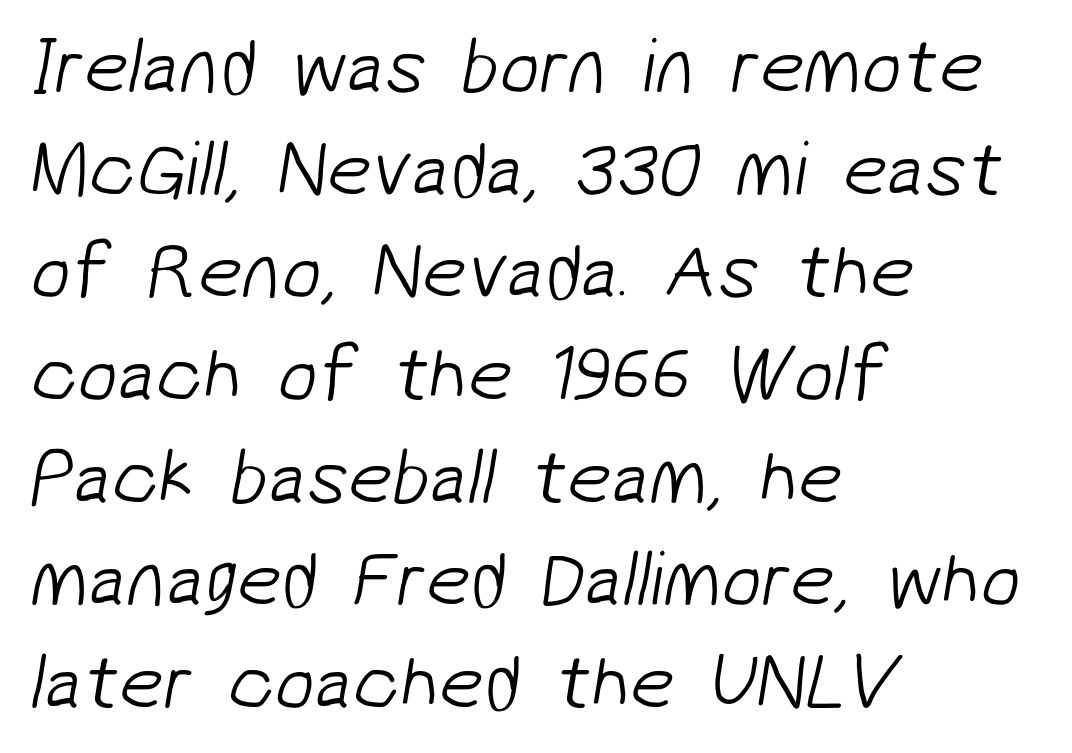
The image shows 79 px light sans-serif type; set left-aligned, normal line spacing (1.3x), normal letter spacing, not underlined; low stroke contrast and a medium x-height.
